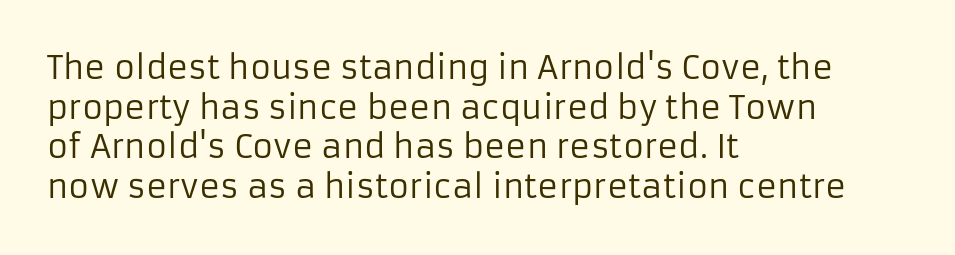
Q: Is the text bold? A: No.
Q: Is the text italic (slanted)? A: No, it is upright.
Q: Is the typeface a serif or a sans-serif typeface? A: Sans-serif.
Q: Is the text underlined? A: No.
Q: How is the paragraph aligned? A: Left-aligned.
Q: Is the spacing between letters normal or unusually wide? A: Normal.
Q: Width (condensed, normal, or wide)? A: Normal.
Q: Stroke contrast? A: Low.
Q: x-height? A: Medium.
Q: Monospaced? A: No.
